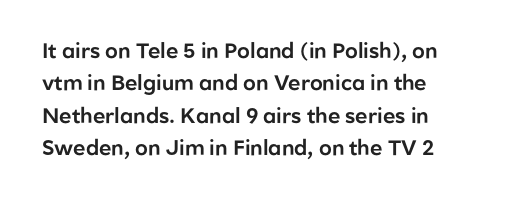
{"italic": "no", "underline": "no", "align": "left", "line_spacing": "normal", "line_spacing_ratio": 1.54, "letter_spacing": "normal", "letter_spacing_em": 0.0, "glyph_px": 21}
